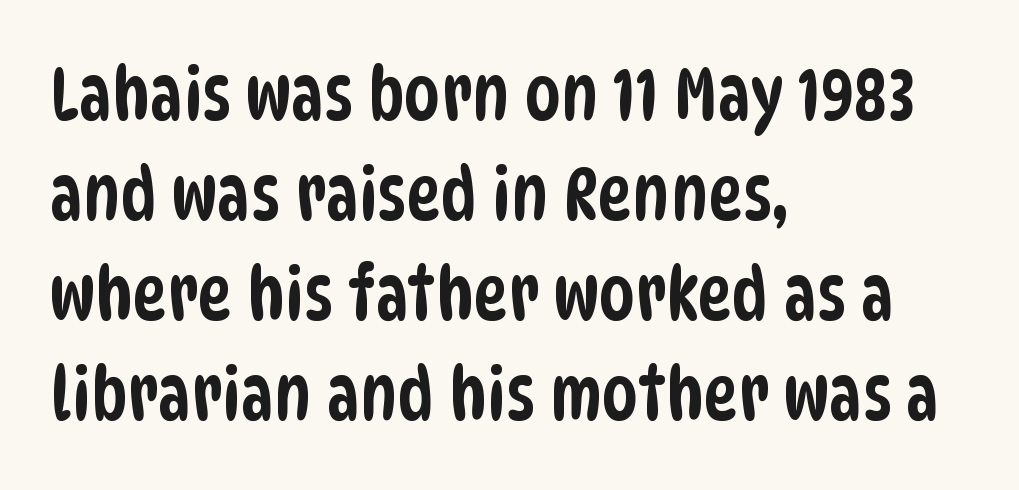
Q: Is the typeface a serif or a sans-serif typeface? A: Sans-serif.
Q: Is the text underlined? A: No.
Q: How is the paragraph aligned? A: Left-aligned.
Q: Is the spacing between letters normal or unusually wide? A: Normal.
Q: Is the spacing between lines tight, normal or loose? A: Normal.
Q: Width (condensed, normal, or wide)? A: Condensed.
Q: Stroke contrast? A: Low.
Q: x-height? A: Large.
Q: Monospaced? A: No.
